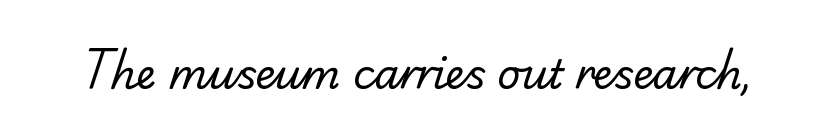
The image shows 40 px regular-weight serif type; set normal letter spacing, not underlined; low stroke contrast and a small x-height.
